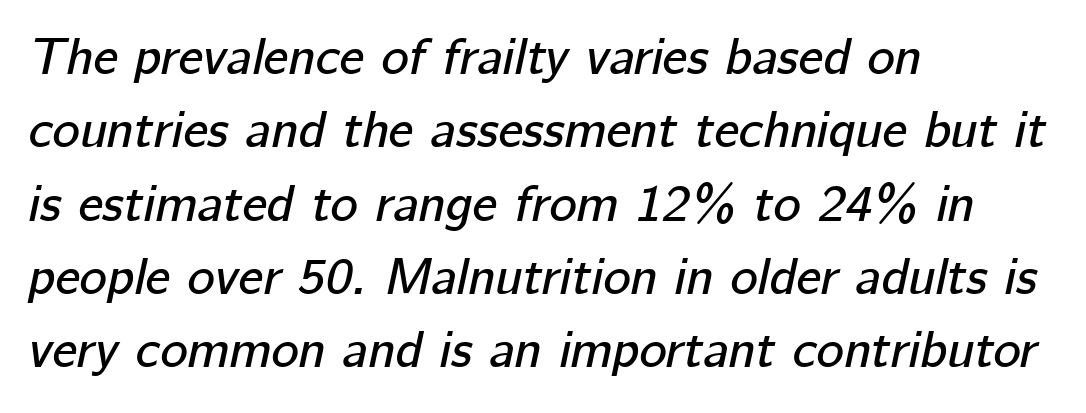
The image shows 52 px text type, italic (leaning right); set left-aligned, normal line spacing (1.41x), normal letter spacing, not underlined; low stroke contrast and a medium x-height.
